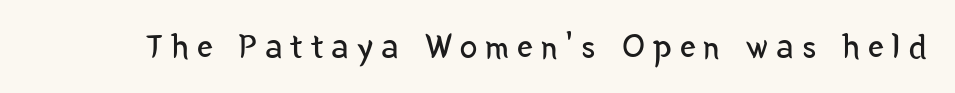
The image shows 35 px regular-weight, condensed sans-serif type, upright; set unusually wide letter spacing (+0.23 em), not underlined; low stroke contrast and a medium x-height.
